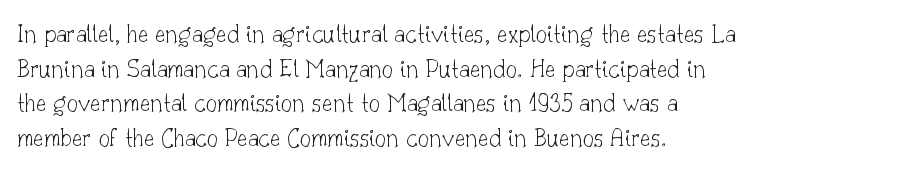
{"serif": "yes", "italic": "no", "bold": "no", "weight": "thin", "width": "normal", "stroke_contrast": "low", "x_height": "small", "monospaced": "no", "underline": "no", "align": "left", "line_spacing_ratio": 1.24, "letter_spacing": "normal", "letter_spacing_em": 0.0, "glyph_px": 28}
